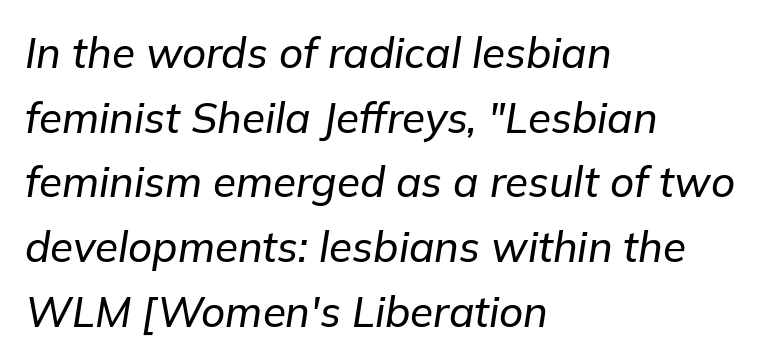
A student would call this left alignment; a typographer would say flush left, rag right. Tall strokes in this sample are angled rather than plumb. Nobody touched the tracking dial on this one. Descender tails drop into unmarked territory. The lines sit at an ordinary, default distance from one another. Proportional: the letters do not fall into vertical columns.
